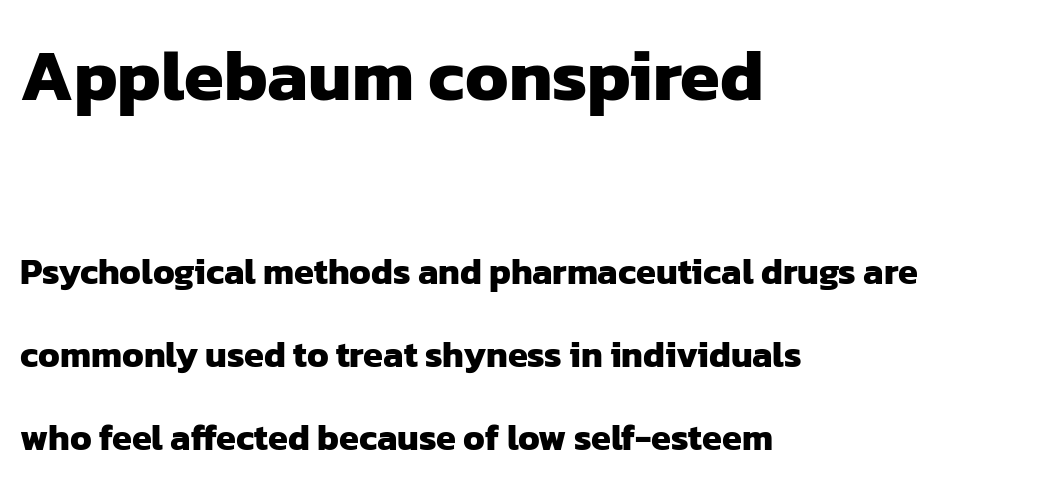
Q: Is the text bold? A: Yes.
Q: Is the typeface a serif or a sans-serif typeface? A: Sans-serif.
Q: Is the text underlined? A: No.
Q: How is the paragraph aligned? A: Left-aligned.
Q: Is the spacing between letters normal or unusually wide? A: Normal.
Q: Is the spacing between lines tight, normal or loose? A: Loose.
Q: Which block of text is set in a larger size, the first (top) or the second (bottom)? A: The first (top) one.
Q: Width (condensed, normal, or wide)? A: Normal.
Q: Stroke contrast? A: Low.
Q: x-height? A: Medium.
Q: Monospaced? A: No.
